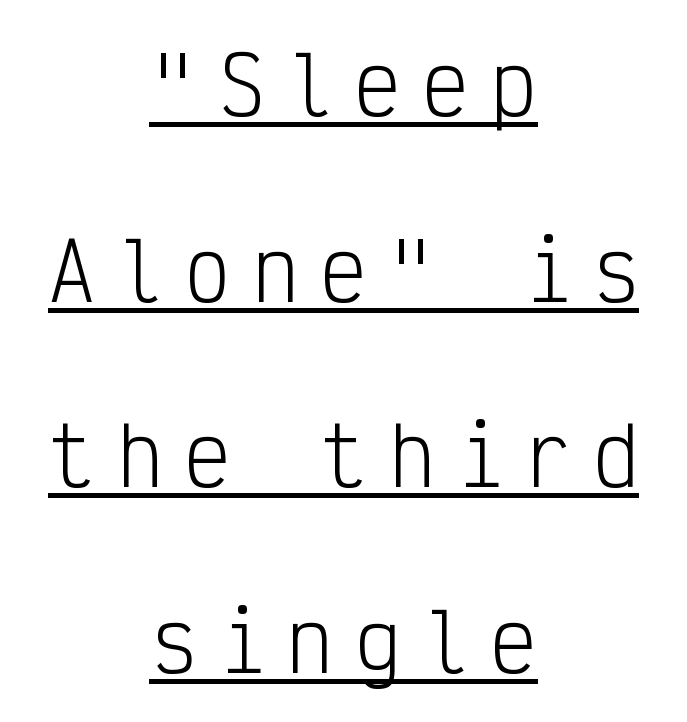
The image shows 79 px light, condensed sans-serif type, upright, monospaced; set centered, loose line spacing (2.35x), unusually wide letter spacing (+0.26 em), underlined; low stroke contrast and a medium x-height.
